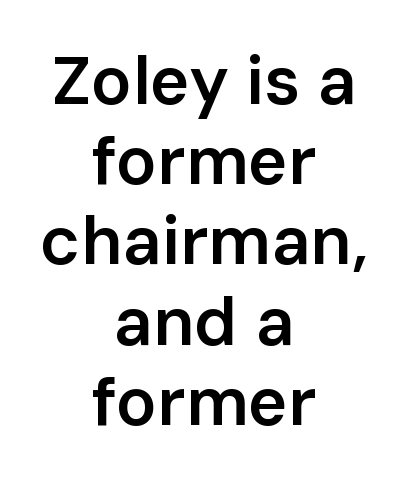
Observe the absence of serifs on each vertical stroke in this sample. It's the straight-up-and-down kind of type. Proportional: the letters do not fall into vertical columns. If you folded the block vertically in half, each line would mirror itself in length. Does extra space separate the letters? No, they use regular spacing. Each row of text sits above clean, open space.
